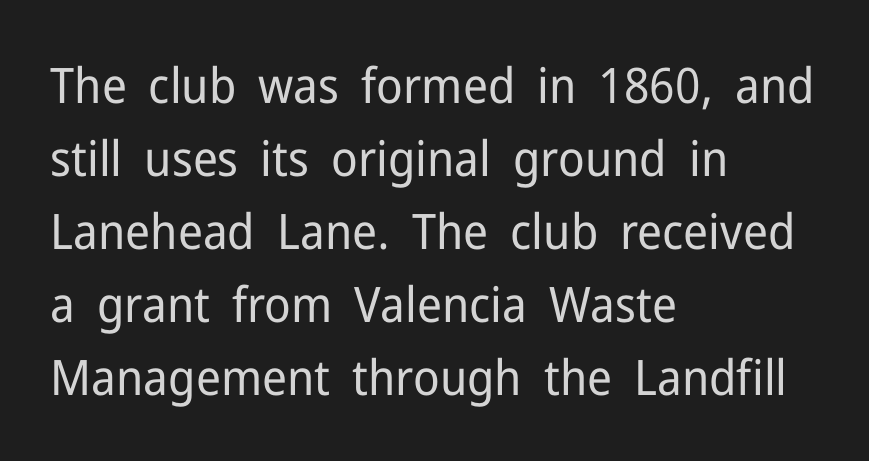
The image shows 49 px regular-weight sans-serif type, upright; set left-aligned, normal line spacing (1.49x), normal letter spacing, not underlined; low stroke contrast and a medium x-height.
